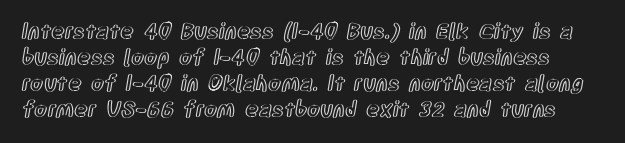
{"underline": "no", "line_spacing_ratio": 1.24, "letter_spacing": "normal", "letter_spacing_em": 0.0, "glyph_px": 21}
